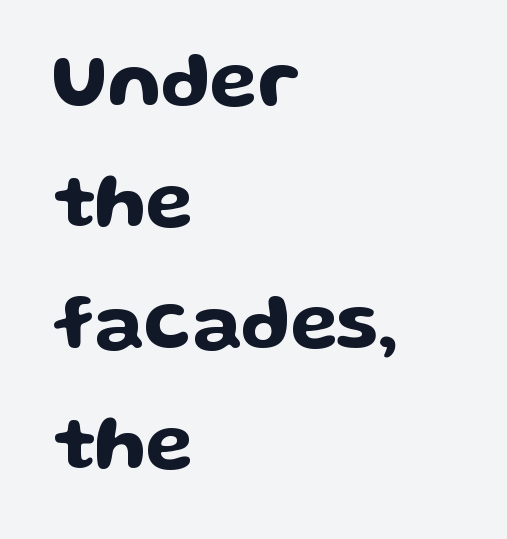
Q: Is the text italic (slanted)? A: No, it is upright.
Q: Is the typeface a serif or a sans-serif typeface? A: Sans-serif.
Q: Is the text underlined? A: No.
Q: How is the paragraph aligned? A: Left-aligned.
Q: Is the spacing between letters normal or unusually wide? A: Normal.
Q: Is the spacing between lines tight, normal or loose? A: Normal.
Q: Width (condensed, normal, or wide)? A: Wide.
Q: Stroke contrast? A: Low.
Q: x-height? A: Medium.
Q: Monospaced? A: No.
